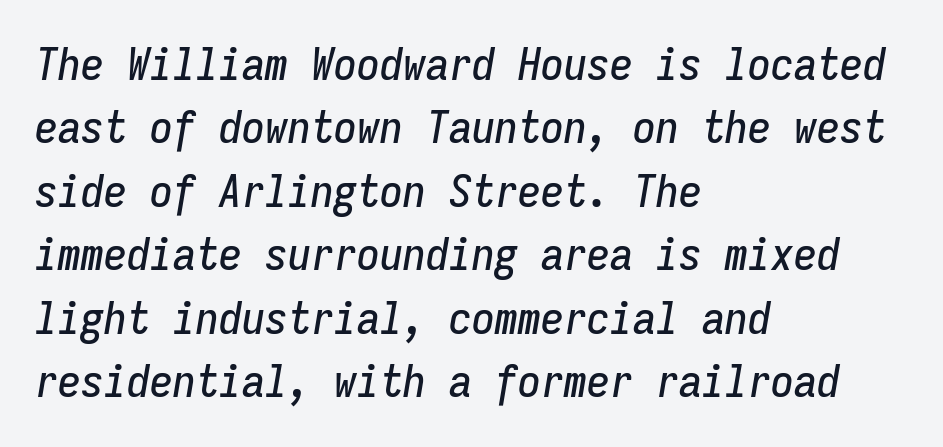
Characters are canted at an angle relative to the baseline's perpendicular. Is the letter spacing exaggerated? No — it looks like the ordinary default. The lines in this sample share a left origin and differ only in where they stop. The area under the type is left untouched. Whoever set this chose a conventional vertical rhythm. A typesetter would call this monospace, since all characters share one set width.
